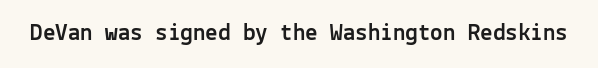
The image shows 25 px text type, upright; set normal letter spacing, not underlined.
